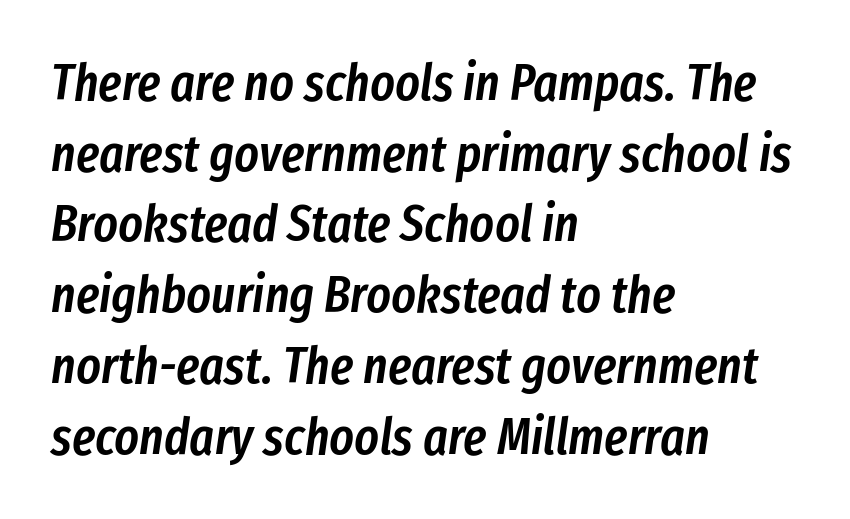
The image shows 52 px semibold, condensed type, italic (leaning right); set left-aligned, normal line spacing (1.36x), normal letter spacing, not underlined; low stroke contrast and a medium x-height.
